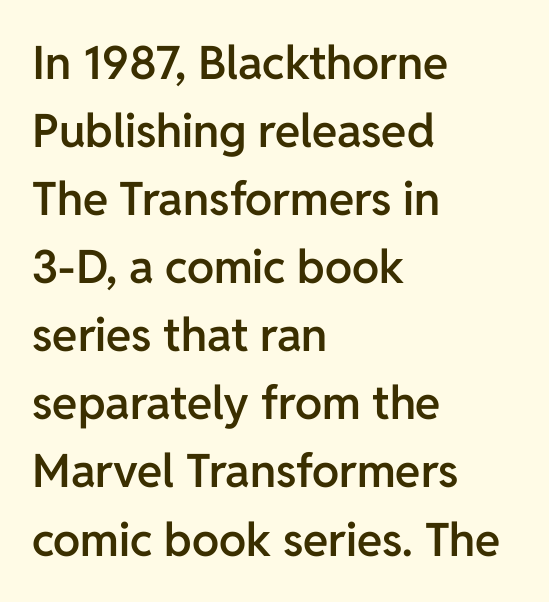
Q: Is the text bold? A: Semi-bold.
Q: Is the text italic (slanted)? A: No, it is upright.
Q: Is the typeface a serif or a sans-serif typeface? A: Sans-serif.
Q: Is the text underlined? A: No.
Q: How is the paragraph aligned? A: Left-aligned.
Q: Is the spacing between letters normal or unusually wide? A: Normal.
Q: Is the spacing between lines tight, normal or loose? A: Normal.
Q: Width (condensed, normal, or wide)? A: Normal.
Q: Stroke contrast? A: Low.
Q: x-height? A: Medium.
Q: Monospaced? A: No.
